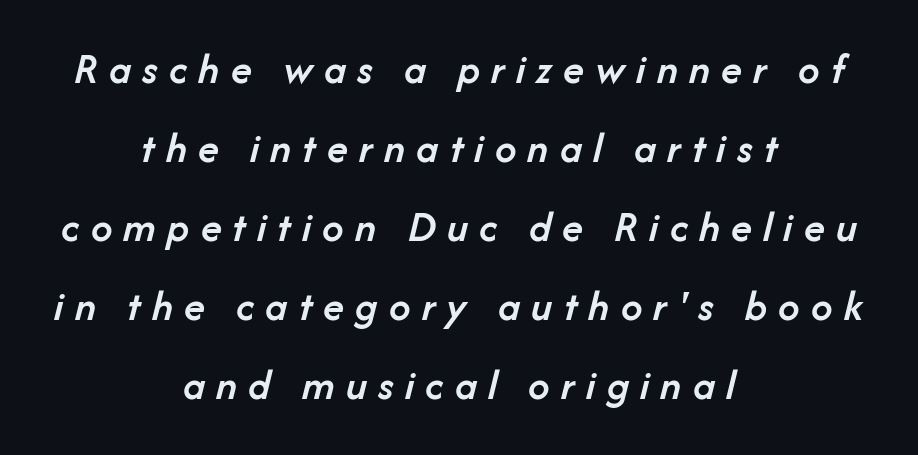
The image shows 43 px semibold type, italic (leaning right); set centered, line spacing 1.84x, unusually wide letter spacing (+0.26 em), not underlined; low stroke contrast and a medium x-height.
